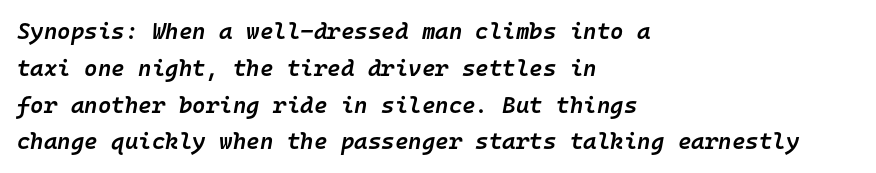
{"italic": "yes", "lean": "right", "slant_degrees": 10, "bold": "semi", "underline": "no", "align": "left", "line_spacing": "normal", "line_spacing_ratio": 1.6, "letter_spacing": "normal", "letter_spacing_em": 0.0, "glyph_px": 23}
